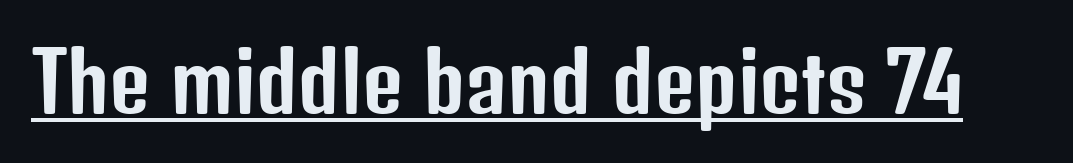
Tracking here is standard; glyphs follow each other at the usual distance. Varying glyph widths throughout — classic text-font behaviour. These lines were composed using upright roman letters. The typesetter has applied underlining to the passage shown.
